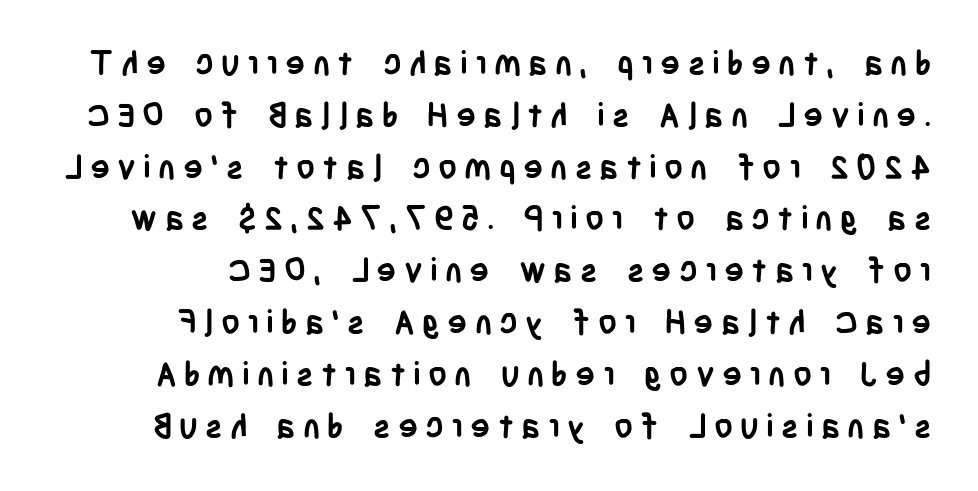
The image shows 33 px semibold, condensed sans-serif type, upright; set normal line spacing (1.57x), unusually wide letter spacing (+0.22 em), not underlined; low stroke contrast and a large x-height.
